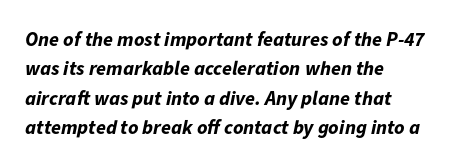
A classic flush-left, rag-right setting is used for this passage. Nobody touched the tracking dial on this one. Does the lettering tilt? It does — this is italic. Does the weight exceed regular? Yes, all the way to bold.
